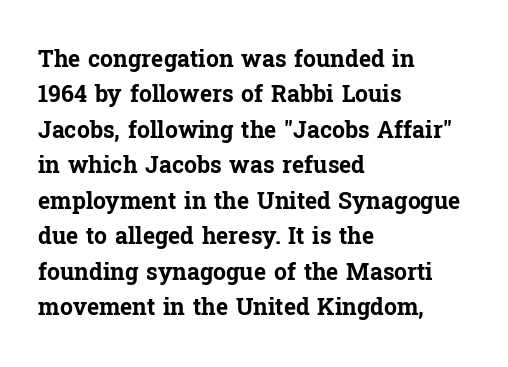
Q: Is the text bold? A: Yes.
Q: Is the text italic (slanted)? A: No, it is upright.
Q: Is the text underlined? A: No.
Q: How is the paragraph aligned? A: Left-aligned.
Q: Is the spacing between letters normal or unusually wide? A: Normal.
Q: Is the spacing between lines tight, normal or loose? A: Normal.
